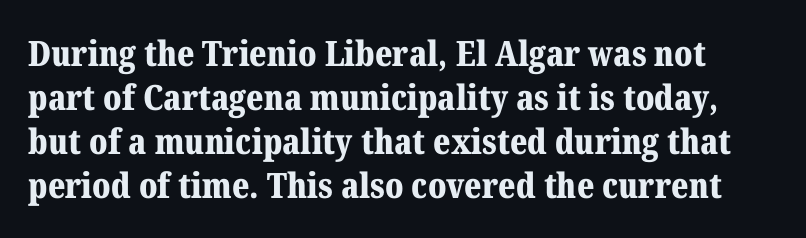
{"serif": "yes", "italic": "no", "bold": "yes", "weight": "bold", "width": "normal", "stroke_contrast": "medium", "x_height": "medium", "monospaced": "no", "underline": "no", "line_spacing": "normal", "line_spacing_ratio": 1.26, "letter_spacing": "normal", "letter_spacing_em": 0.0, "glyph_px": 35}
